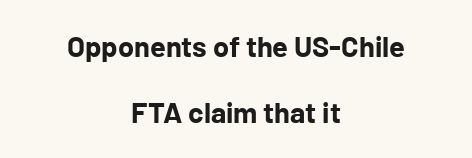
{"serif": "no", "italic": "no", "bold": "yes", "weight": "bold", "width": "normal", "stroke_contrast": "low", "x_height": "medium", "monospaced": "no", "underline": "no", "align": "center", "line_spacing": "loose", "line_spacing_ratio": 2.29, "letter_spacing": "normal", "letter_spacing_em": 0.0, "glyph_px": 29}
